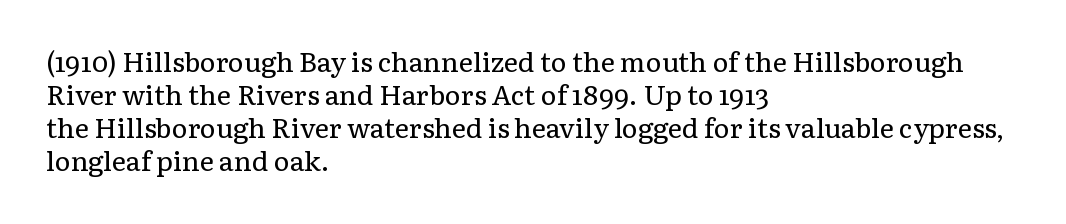
The image shows 27 px text type, upright; set left-aligned, line spacing 1.22x, normal letter spacing, not underlined.
